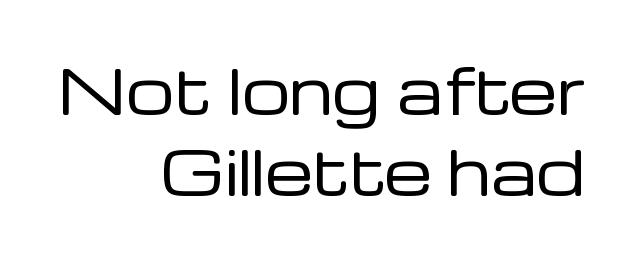
What kind of face is this? One without serifs — a sans. The gaps between neighbouring characters are ordinary and unremarkable. Is the stroke heavy? The answer is a plain regular-or-lighter. Casual observation: everything's shoved over to the right.
